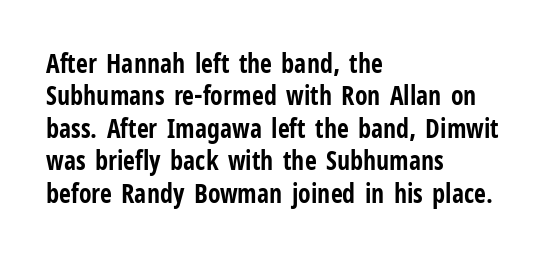
Q: Is the text bold? A: Yes.
Q: Is the text italic (slanted)? A: No, it is upright.
Q: Is the text underlined? A: No.
Q: How is the paragraph aligned? A: Left-aligned.
Q: Is the spacing between letters normal or unusually wide? A: Normal.
Q: Is the spacing between lines tight, normal or loose? A: Normal.
